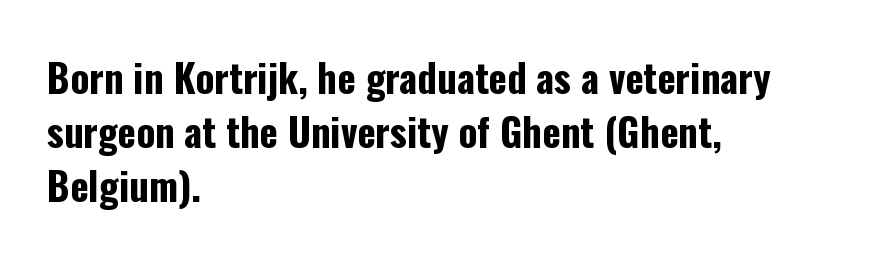
Character widths vary here, with narrow letters taking less room than wide ones. The passage shown stacks its lines at a standard gap. A classic flush-left, rag-right setting is used for this passage. Decoration check: the copy has no underline. No extra tracking has been applied to these lines. Is this a sans? Yes — the strokes have no serifs.
